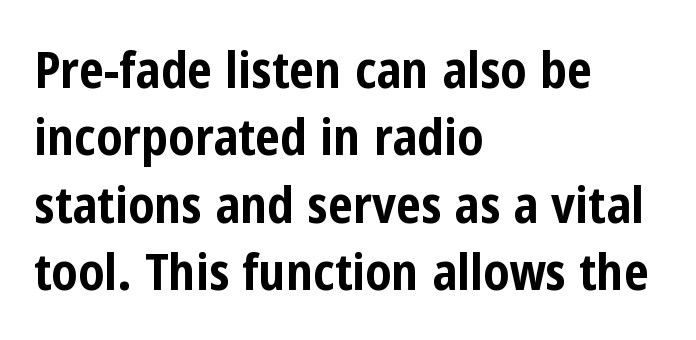
{"serif": "no", "italic": "no", "bold": "yes", "weight": "bold", "width": "condensed", "stroke_contrast": "low", "x_height": "medium", "monospaced": "no", "underline": "no", "align": "left", "line_spacing": "normal", "line_spacing_ratio": 1.35, "letter_spacing": "normal", "letter_spacing_em": 0.0, "glyph_px": 50}
